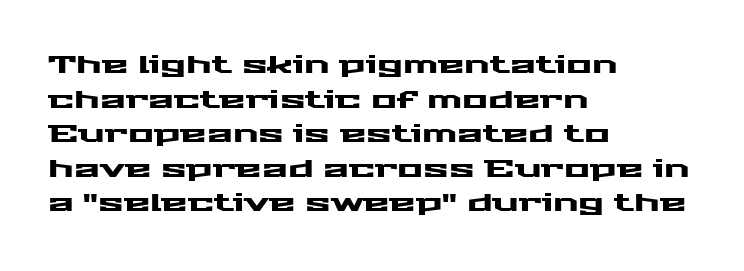
The compositor pushed each line to the left boundary. Compared with typical paragraphs, the rows here are spaced about the same. Here the glyphs are tracked normally, forming tight word shapes. Check the space under the baseline: it is left empty. You can tell it's not italic because the verticals are truly vertical.
